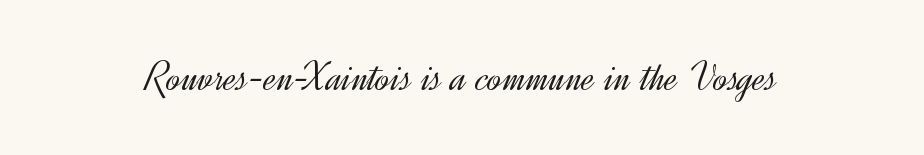
Q: Is the text bold? A: No.
Q: Is the text italic (slanted)? A: Yes.
Q: Is the typeface a serif or a sans-serif typeface? A: Sans-serif.
Q: Is the text underlined? A: No.
Q: Is the spacing between letters normal or unusually wide? A: Normal.
Q: Width (condensed, normal, or wide)? A: Normal.
Q: x-height? A: Small.
Q: Monospaced? A: No.
